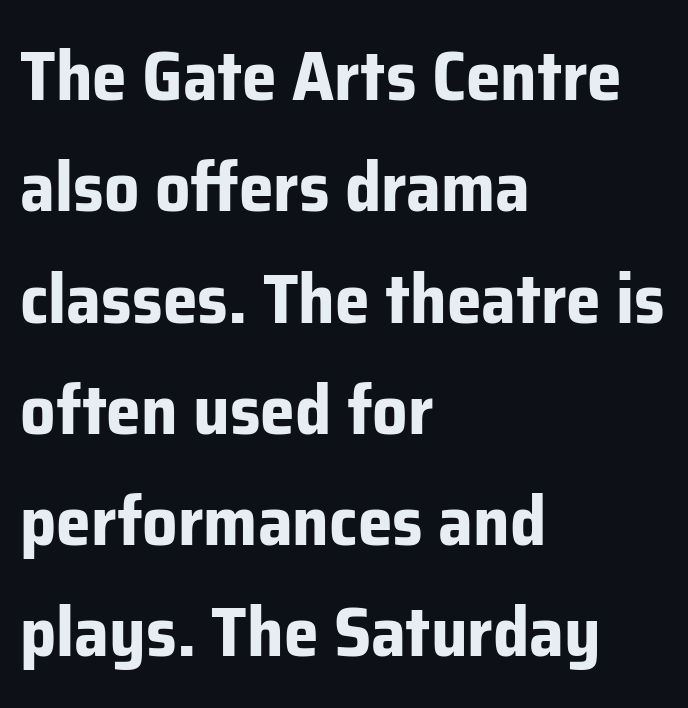
The image shows 70 px bold sans-serif type, upright; set left-aligned, normal line spacing (1.59x), normal letter spacing, not underlined; low stroke contrast and a medium x-height.
